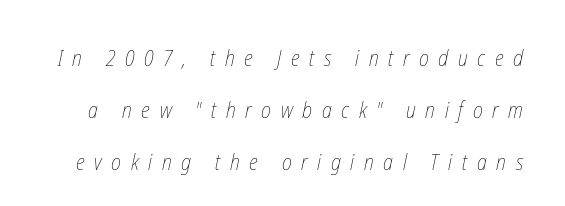
The image shows 22 px text type; set loose line spacing (2.36x), unusually wide letter spacing (+0.44 em), not underlined.
